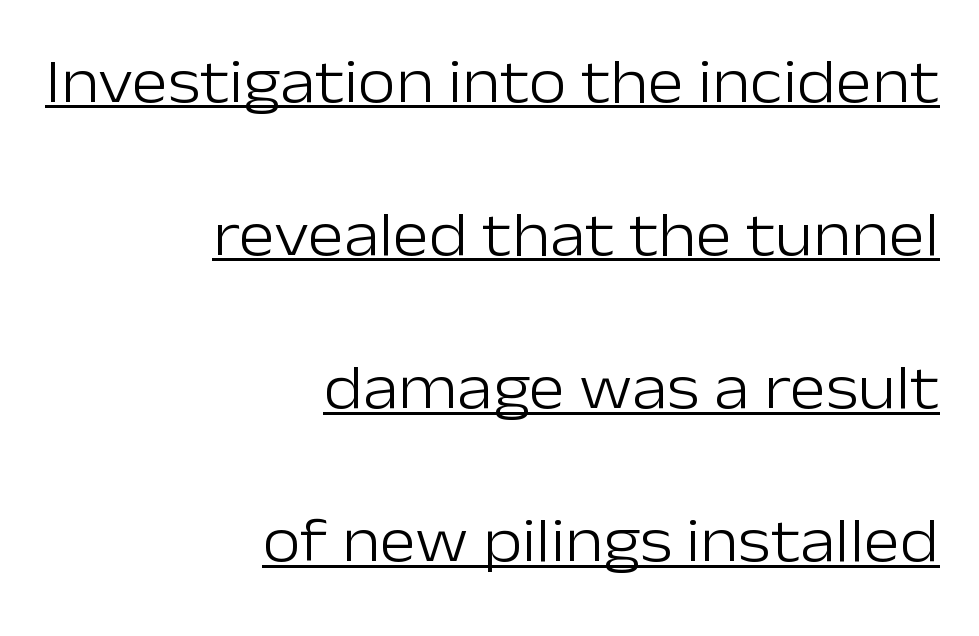
{"serif": "no", "italic": "no", "bold": "no", "weight": "light", "width": "normal", "stroke_contrast": "low", "x_height": "medium", "monospaced": "no", "underline": "yes", "align": "right", "line_spacing": "loose", "line_spacing_ratio": 2.47, "letter_spacing": "normal", "letter_spacing_em": 0.0, "glyph_px": 62}
